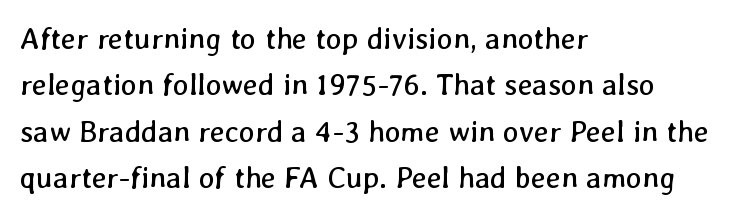
The image shows 30 px regular-weight type; set left-aligned, normal line spacing (1.55x), normal letter spacing, not underlined; low stroke contrast and a medium x-height.
